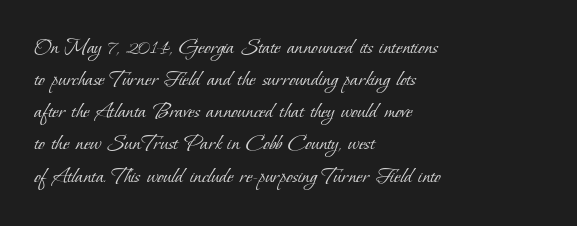
{"bold": "no", "underline": "no", "align": "left", "line_spacing": "normal", "line_spacing_ratio": 1.34, "letter_spacing": "normal", "letter_spacing_em": 0.0, "glyph_px": 24}
